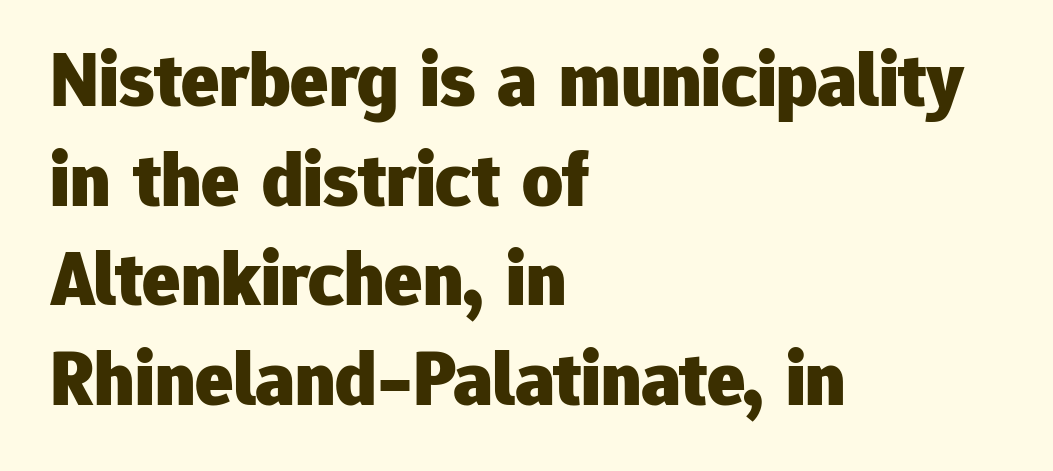
The image shows 79 px heavy sans-serif type, upright; set left-aligned, normal line spacing (1.26x), normal letter spacing, not underlined; low stroke contrast and a medium x-height.
